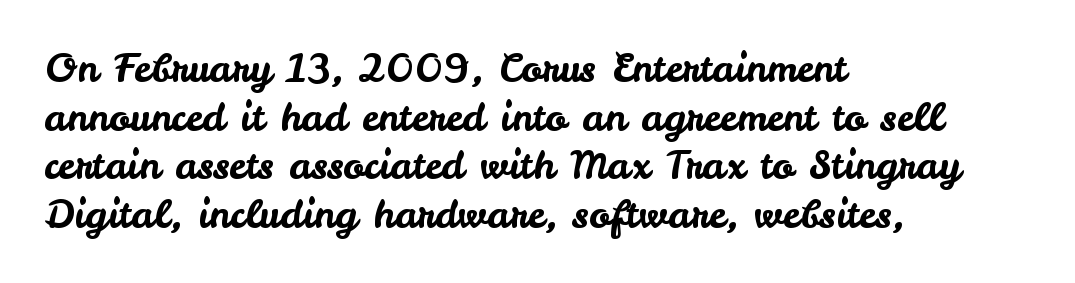
Q: Is the text italic (slanted)? A: Yes.
Q: Is the typeface a serif or a sans-serif typeface? A: Sans-serif.
Q: Is the text underlined? A: No.
Q: How is the paragraph aligned? A: Left-aligned.
Q: Is the spacing between letters normal or unusually wide? A: Normal.
Q: Is the spacing between lines tight, normal or loose? A: Normal.
Q: Width (condensed, normal, or wide)? A: Normal.
Q: Stroke contrast? A: Low.
Q: x-height? A: Small.
Q: Monospaced? A: No.
